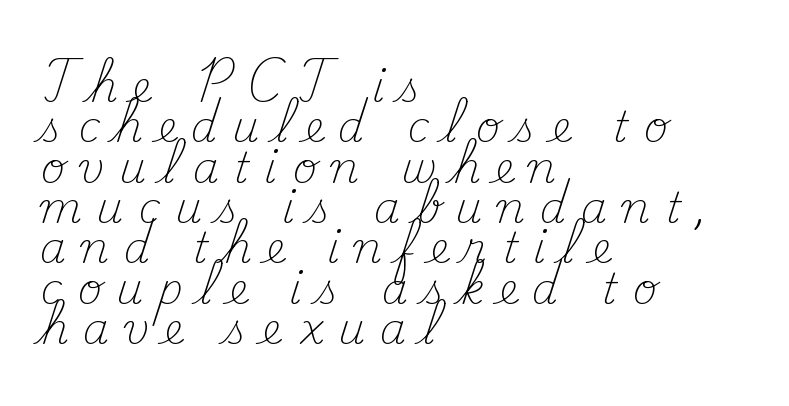
Each letter keeps its own natural width here, so spacing adapts to shape. Serif or sans? Serif — the stroke terminals have little feet. Notice how descenders almost collide with the ascenders below — that's tight leading. A quiet, ordinary-to-light weight characterises the typeface.
